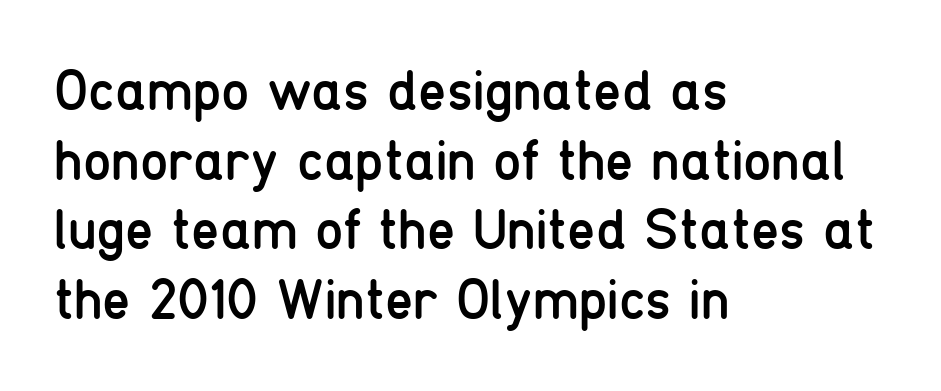
{"serif": "no", "italic": "no", "bold": "no", "weight": "regular", "width": "condensed", "stroke_contrast": "low", "x_height": "medium", "monospaced": "no", "underline": "no", "align": "left", "line_spacing_ratio": 1.22, "letter_spacing": "normal", "letter_spacing_em": 0.0, "glyph_px": 57}
